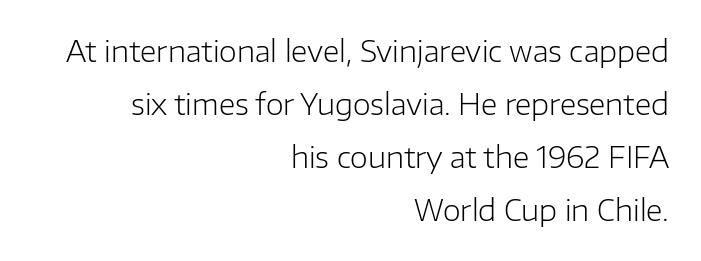
Q: Is the text bold? A: No.
Q: Is the text italic (slanted)? A: No, it is upright.
Q: Is the typeface a serif or a sans-serif typeface? A: Sans-serif.
Q: Is the text underlined? A: No.
Q: How is the paragraph aligned? A: Right-aligned.
Q: Is the spacing between letters normal or unusually wide? A: Normal.
Q: Width (condensed, normal, or wide)? A: Normal.
Q: Stroke contrast? A: Low.
Q: x-height? A: Medium.
Q: Monospaced? A: No.
